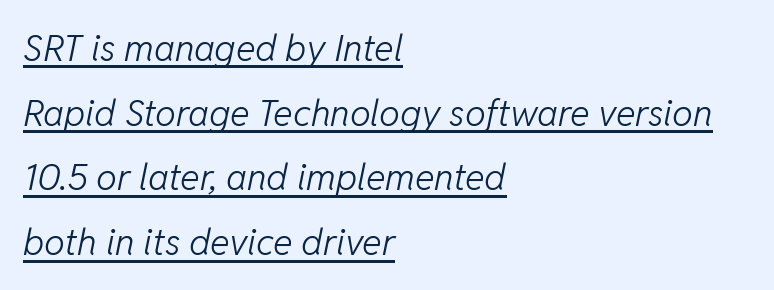
Q: Is the text bold? A: No.
Q: Is the text italic (slanted)? A: Yes, it leans right by about 11 degrees.
Q: Is the text underlined? A: Yes.
Q: How is the paragraph aligned? A: Left-aligned.
Q: Is the spacing between letters normal or unusually wide? A: Normal.
Q: Width (condensed, normal, or wide)? A: Normal.
Q: Stroke contrast? A: Low.
Q: x-height? A: Medium.
Q: Monospaced? A: No.
